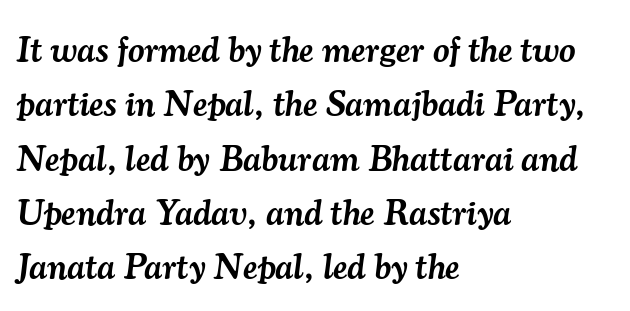
Q: Is the text bold? A: Semi-bold.
Q: Is the text italic (slanted)? A: Yes, it leans right by about 7 degrees.
Q: Is the typeface a serif or a sans-serif typeface? A: Serif.
Q: Is the text underlined? A: No.
Q: How is the paragraph aligned? A: Left-aligned.
Q: Is the spacing between letters normal or unusually wide? A: Normal.
Q: Is the spacing between lines tight, normal or loose? A: Normal.
Q: Width (condensed, normal, or wide)? A: Normal.
Q: Stroke contrast? A: Medium.
Q: x-height? A: Small.
Q: Monospaced? A: No.
